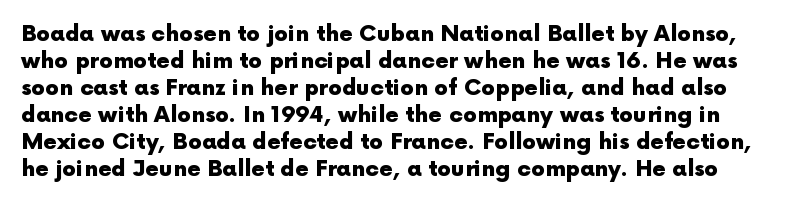
The image shows 22 px bold type, upright; set line spacing 1.23x, normal letter spacing, not underlined.
